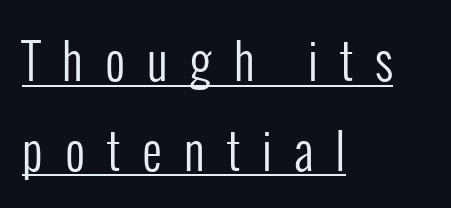
The image shows 49 px regular-weight, condensed sans-serif type, upright; set left-aligned, line spacing 1.83x, unusually wide letter spacing (+0.45 em), underlined; low stroke contrast and a medium x-height.
